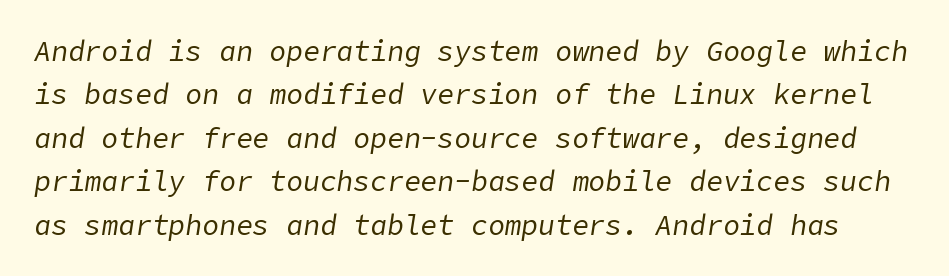
{"italic": "yes", "lean": "right", "slant_degrees": 9, "bold": "no", "weight": "regular", "width": "normal", "stroke_contrast": "low", "x_height": "medium", "underline": "no", "line_spacing": "normal", "line_spacing_ratio": 1.55, "letter_spacing": "normal", "letter_spacing_em": 0.0, "glyph_px": 28}
